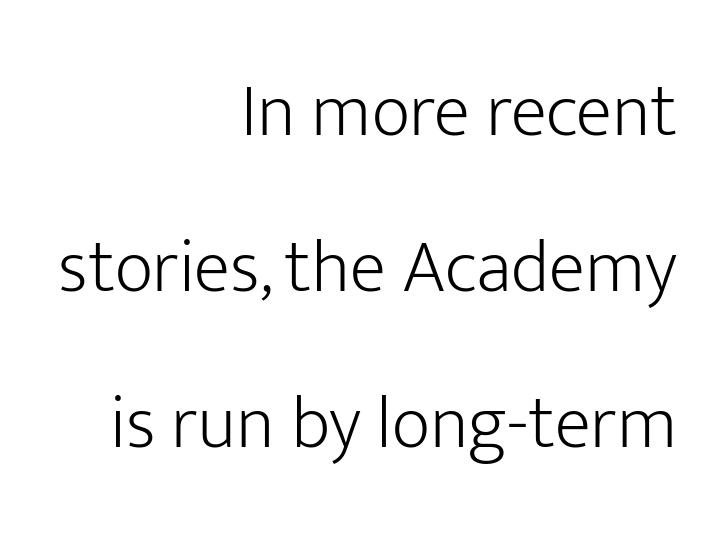
The baseline area is clear. Which margin do the lines hug? The right one — the left edge is uneven. Heft: none added — not bold. The passage shown has conventional tracking throughout.
